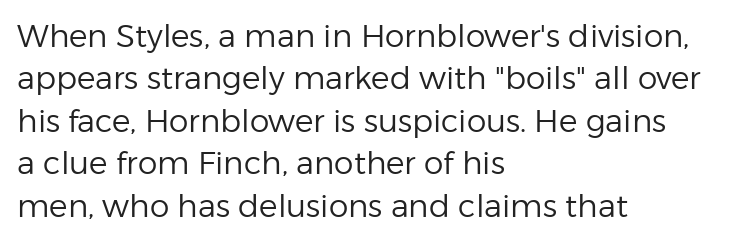
Q: Is the text bold? A: No.
Q: Is the text italic (slanted)? A: No, it is upright.
Q: Is the typeface a serif or a sans-serif typeface? A: Sans-serif.
Q: Is the text underlined? A: No.
Q: How is the paragraph aligned? A: Left-aligned.
Q: Is the spacing between letters normal or unusually wide? A: Normal.
Q: Is the spacing between lines tight, normal or loose? A: Normal.
Q: Width (condensed, normal, or wide)? A: Normal.
Q: Stroke contrast? A: Low.
Q: x-height? A: Medium.
Q: Monospaced? A: No.
